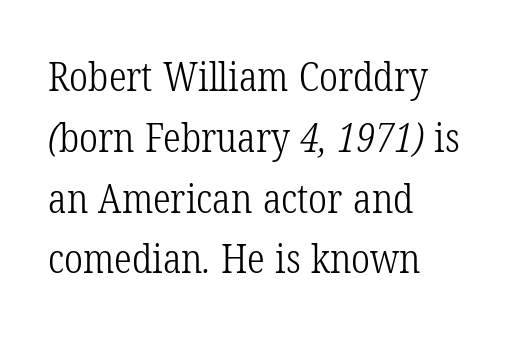
The image shows 40 px light, condensed serif type; set left-aligned, normal line spacing (1.52x), normal letter spacing, not underlined; low stroke contrast and a medium x-height.
